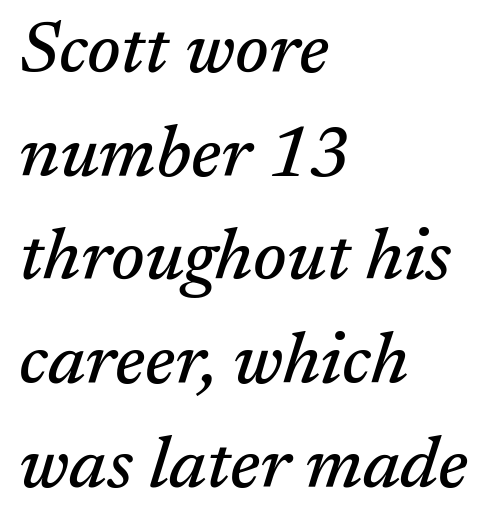
{"serif": "yes", "italic": "yes", "lean": "right", "slant_degrees": 17, "width": "normal", "stroke_contrast": "medium", "x_height": "medium", "monospaced": "no", "underline": "no", "align": "left", "line_spacing": "normal", "line_spacing_ratio": 1.44, "letter_spacing": "normal", "letter_spacing_em": 0.0, "glyph_px": 72}
